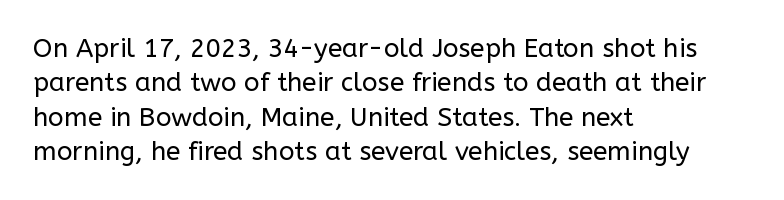
The image shows 26 px text type, upright; set left-aligned, normal line spacing (1.32x), normal letter spacing, not underlined.
